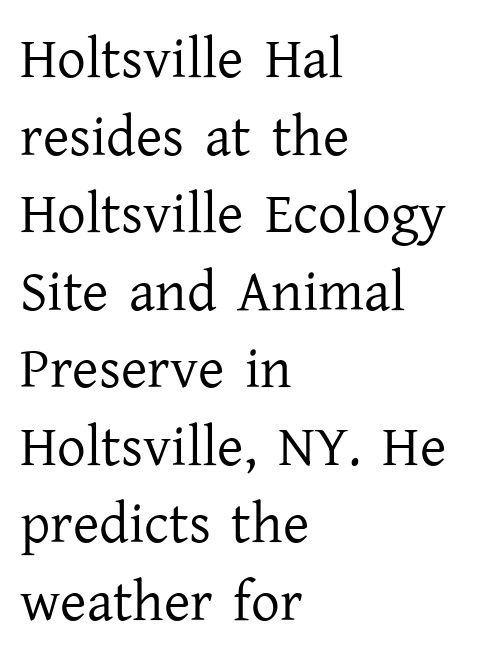
{"serif": "yes", "italic": "no", "bold": "no", "weight": "regular", "width": "normal", "stroke_contrast": "low", "x_height": "medium", "monospaced": "no", "underline": "no", "align": "left", "line_spacing": "normal", "line_spacing_ratio": 1.36, "letter_spacing": "normal", "letter_spacing_em": 0.0, "glyph_px": 57}
